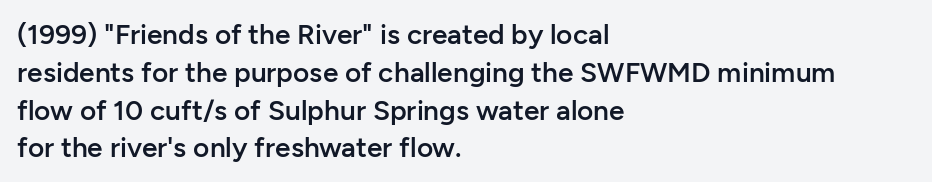
The image shows 28 px semibold sans-serif type, upright; set left-aligned, normal line spacing (1.35x), normal letter spacing, not underlined; low stroke contrast and a medium x-height.
